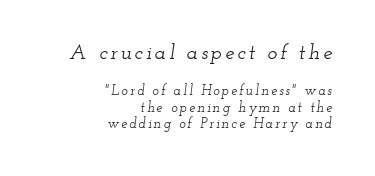
The image shows 21 px text type, italic (leaning right); set right-aligned, line spacing 1.17x, not underlined; the first (top) block is 1.5x larger.
